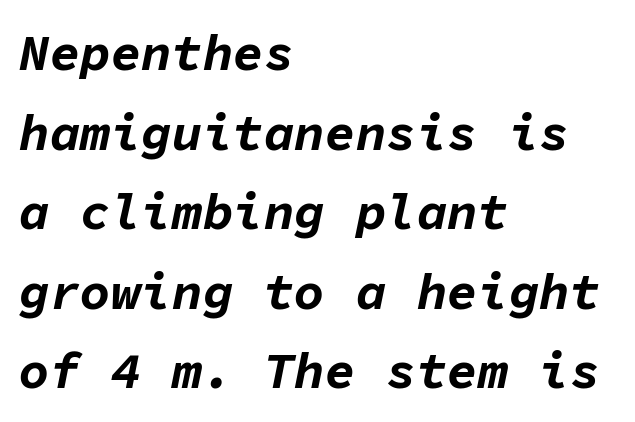
The rendering uses typewriter-style spacing with identical character cells. Observe the lean: these are italic letterforms. Every letter is thick-stroked: bold, no question. Quick note: interline space is typical. These lines are set flush left with a ragged right edge. This sample uses plain, unmodified letter spacing.
